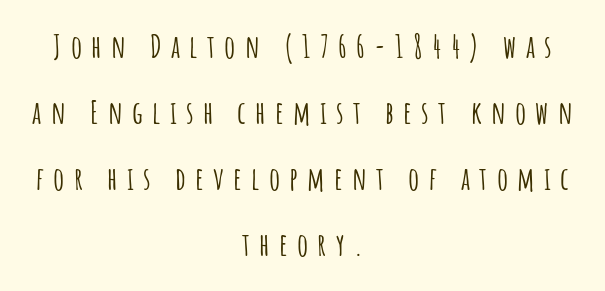
Short and long lines alike share a common midpoint. Baseline-to-baseline distance is far greater than the letter height. This sample uses expanded letter spacing, leaving extra air between glyphs. Check under the words: just untouched page. Tall strokes in this sample are plumb rather than angled.
